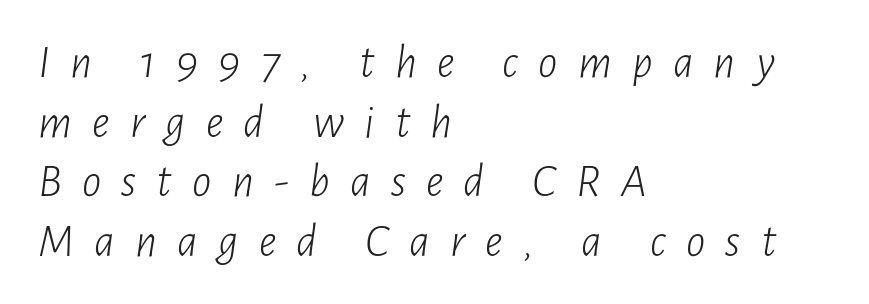
{"italic": "yes", "lean": "right", "slant_degrees": 7, "bold": "no", "weight": "light", "width": "condensed", "stroke_contrast": "low", "x_height": "medium", "monospaced": "no", "underline": "no", "align": "left", "line_spacing_ratio": 1.24, "letter_spacing": "wide", "letter_spacing_em": 0.42, "glyph_px": 48}
